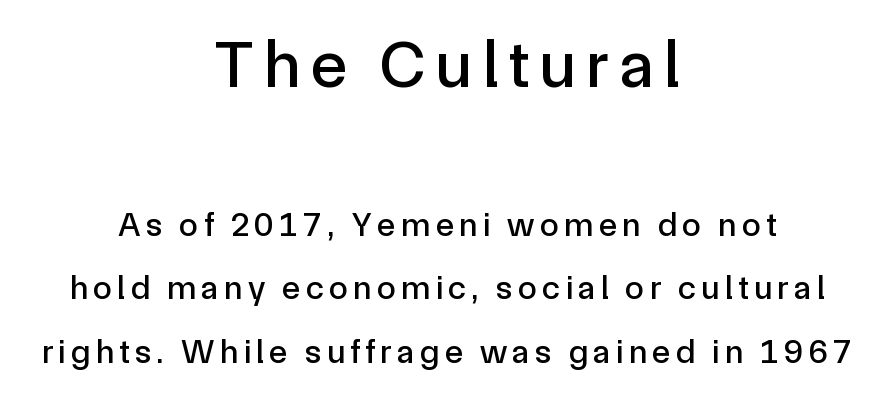
{"serif": "no", "italic": "no", "width": "normal", "x_height": "medium", "monospaced": "no", "underline": "no", "align": "center", "line_spacing_ratio": 1.87, "larger_block": "first", "size_ratio": 1.97, "glyph_px": 67}
